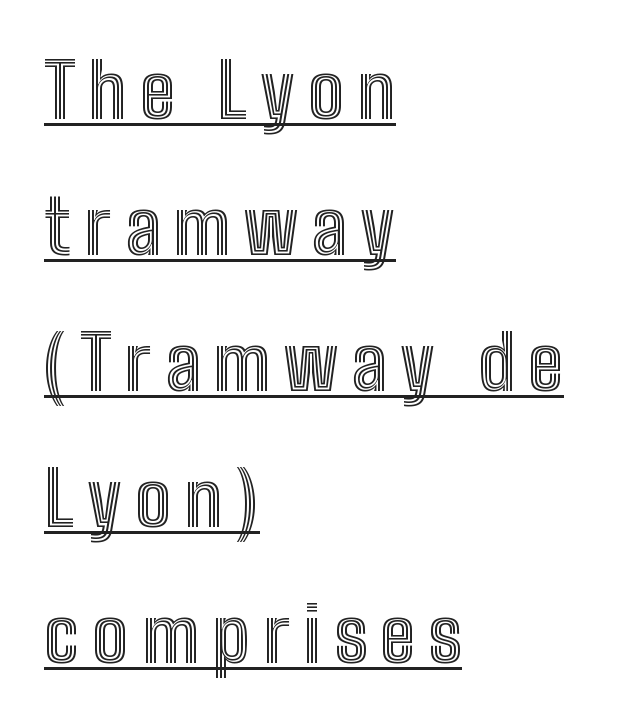
The image shows 76 px condensed type, upright; set left-aligned, line spacing 1.79x, underlined; a medium x-height.
